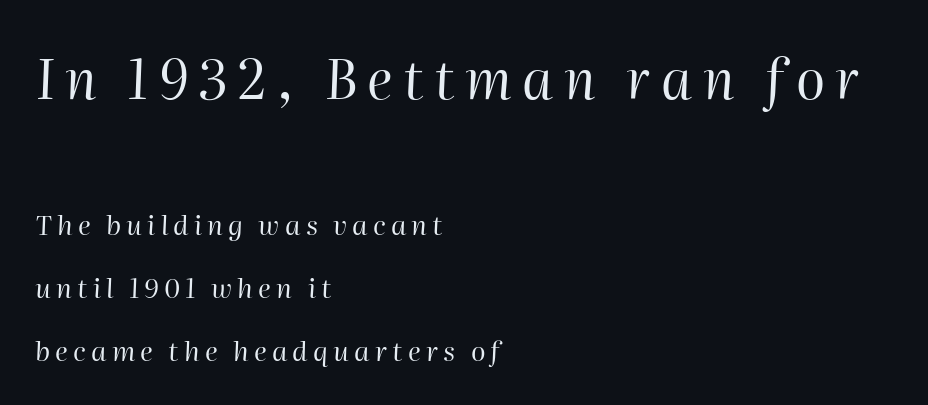
{"italic": "yes", "lean": "right", "slant_degrees": 2, "bold": "no", "weight": "regular", "width": "normal", "stroke_contrast": "high", "x_height": "medium", "monospaced": "no", "underline": "no", "align": "left", "line_spacing": "loose", "line_spacing_ratio": 2.32, "larger_block": "first", "size_ratio": 2.0, "glyph_px": 54}
